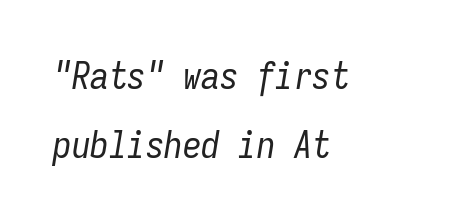
Q: Is the text bold? A: No.
Q: Is the text italic (slanted)? A: Yes, it leans right by about 9 degrees.
Q: Is the text underlined? A: No.
Q: How is the paragraph aligned? A: Left-aligned.
Q: Is the spacing between letters normal or unusually wide? A: Normal.
Q: Width (condensed, normal, or wide)? A: Condensed.
Q: Stroke contrast? A: Low.
Q: x-height? A: Medium.
Q: Monospaced? A: Yes.
